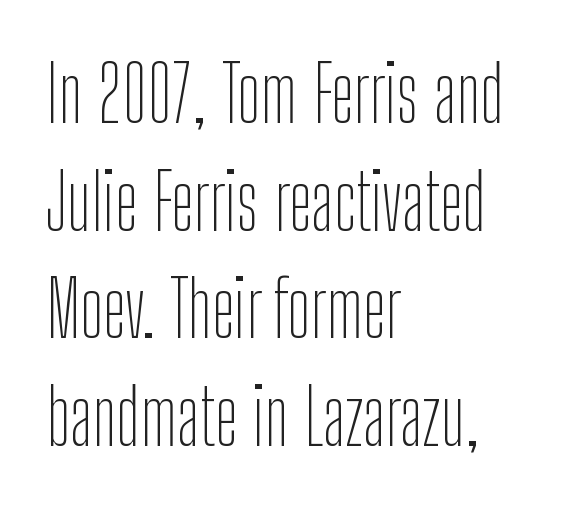
{"serif": "no", "italic": "no", "bold": "no", "weight": "thin", "width": "condensed", "stroke_contrast": "low", "x_height": "medium", "monospaced": "no", "underline": "no", "align": "left", "line_spacing": "normal", "line_spacing_ratio": 1.38, "letter_spacing": "normal", "letter_spacing_em": 0.0, "glyph_px": 78}
